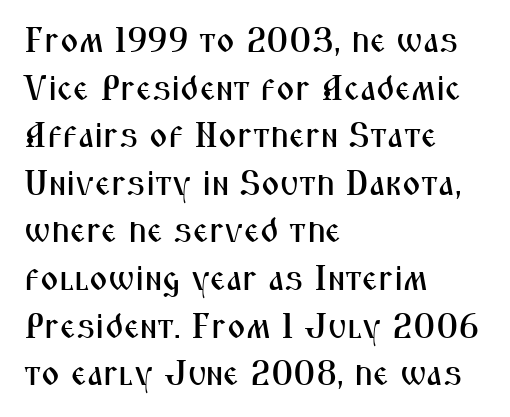
Q: Is the text italic (slanted)? A: No, it is upright.
Q: Is the typeface a serif or a sans-serif typeface? A: Sans-serif.
Q: Is the text underlined? A: No.
Q: How is the paragraph aligned? A: Left-aligned.
Q: Is the spacing between letters normal or unusually wide? A: Normal.
Q: Is the spacing between lines tight, normal or loose? A: Normal.
Q: Width (condensed, normal, or wide)? A: Condensed.
Q: Stroke contrast? A: Medium.
Q: x-height? A: Medium.
Q: Monospaced? A: No.
